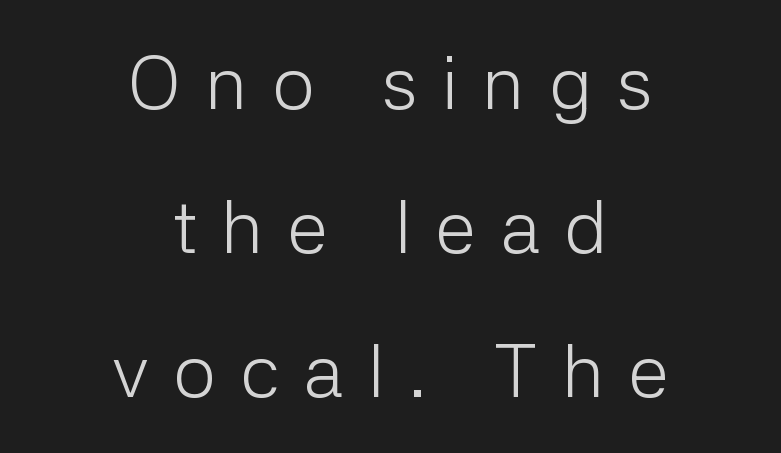
{"serif": "no", "italic": "no", "bold": "no", "weight": "light", "width": "normal", "stroke_contrast": "low", "x_height": "medium", "monospaced": "no", "underline": "no", "align": "center", "line_spacing": "loose", "line_spacing_ratio": 1.92, "letter_spacing": "wide", "letter_spacing_em": 0.32, "glyph_px": 75}
